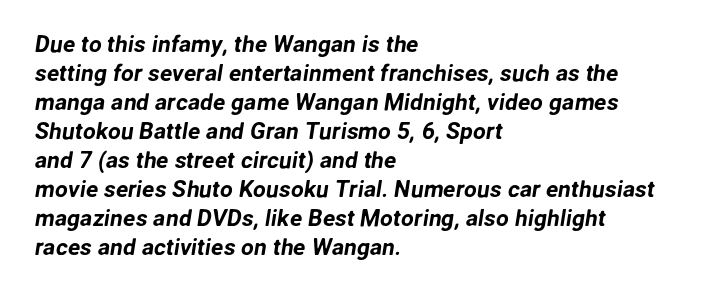
The image shows 23 px text type; set left-aligned, normal line spacing (1.26x), normal letter spacing, not underlined.
